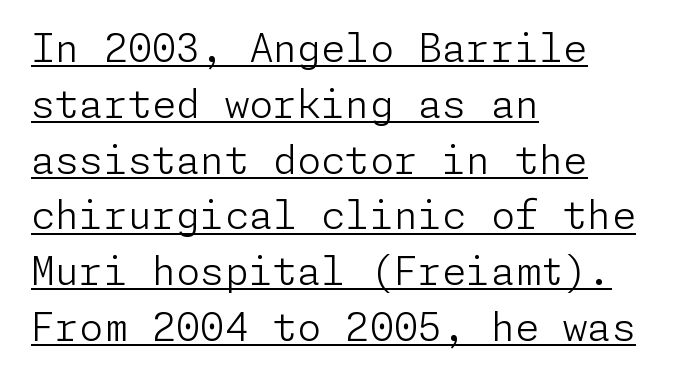
The image shows 39 px light sans-serif type, upright; set left-aligned, normal line spacing (1.43x), normal letter spacing, underlined; low stroke contrast and a medium x-height.
